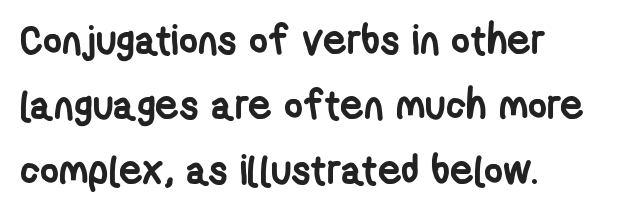
{"serif": "no", "bold": "yes", "weight": "semibold", "width": "condensed", "stroke_contrast": "low", "x_height": "medium", "monospaced": "no", "underline": "no", "align": "left", "line_spacing": "normal", "line_spacing_ratio": 1.58, "letter_spacing": "normal", "letter_spacing_em": 0.0, "glyph_px": 41}
